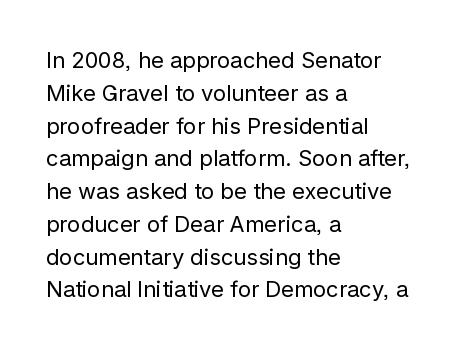
Q: Is the text bold? A: No.
Q: Is the text italic (slanted)? A: No, it is upright.
Q: Is the text underlined? A: No.
Q: How is the paragraph aligned? A: Left-aligned.
Q: Is the spacing between letters normal or unusually wide? A: Normal.
Q: Is the spacing between lines tight, normal or loose? A: Normal.
